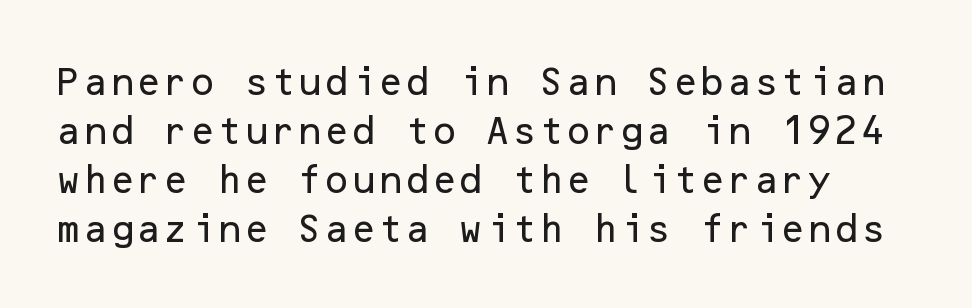
The type is set solid horizontally, with unmodified tracking. Interline gaps are of average width in this sample. What kind of face is this? One without serifs — a sans. Posture: straight, roman, zero tilt.
